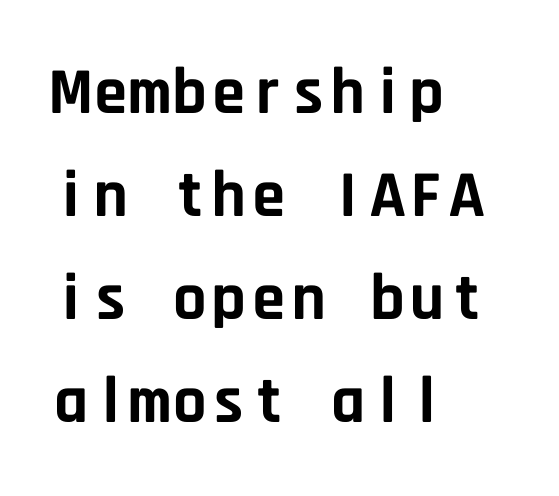
Every letter is thick-stroked: bold, no question. Looks like terminal output: every glyph gets an equal slot. What's the leading like? Ordinary, nothing unusual. The ragged edge is on the right, which tells us the setting is flush left.
